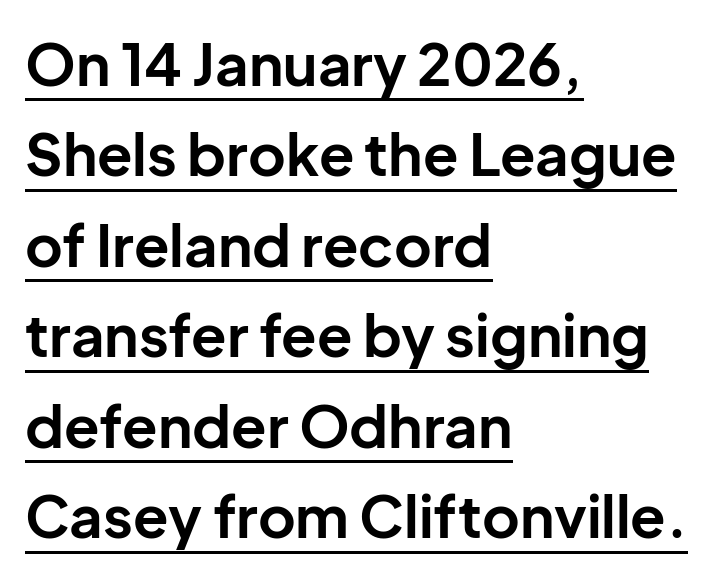
{"serif": "no", "italic": "no", "bold": "yes", "weight": "bold", "width": "normal", "stroke_contrast": "low", "x_height": "medium", "monospaced": "no", "underline": "yes", "align": "left", "line_spacing": "normal", "line_spacing_ratio": 1.56, "letter_spacing": "normal", "letter_spacing_em": 0.0, "glyph_px": 58}
